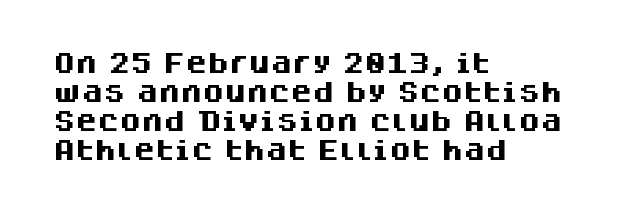
Q: Is the text bold? A: Yes.
Q: Is the text italic (slanted)? A: No, it is upright.
Q: Is the text underlined? A: No.
Q: How is the paragraph aligned? A: Left-aligned.
Q: Is the spacing between letters normal or unusually wide? A: Normal.
Q: Is the spacing between lines tight, normal or loose? A: Normal.
